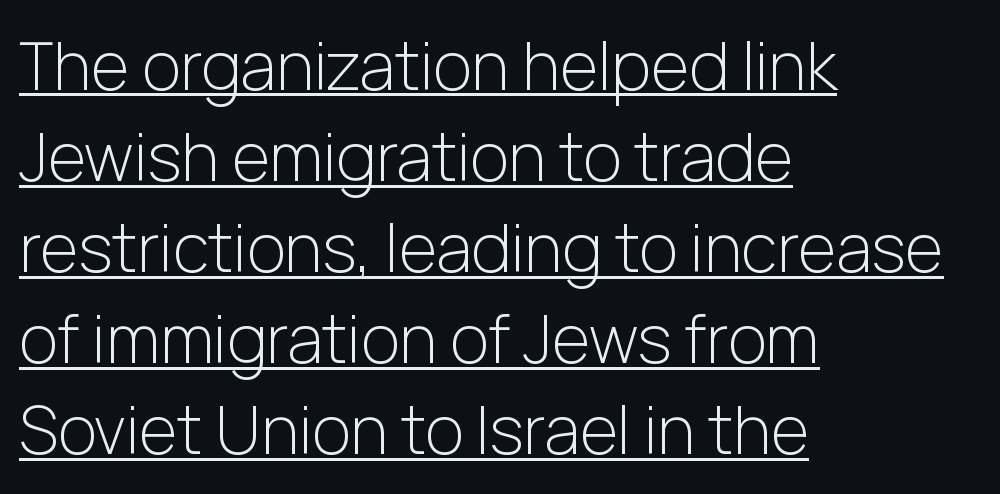
{"serif": "no", "italic": "no", "bold": "no", "weight": "light", "width": "normal", "stroke_contrast": "low", "x_height": "medium", "monospaced": "no", "underline": "yes", "align": "left", "line_spacing": "normal", "line_spacing_ratio": 1.38, "letter_spacing": "normal", "letter_spacing_em": 0.0, "glyph_px": 66}
